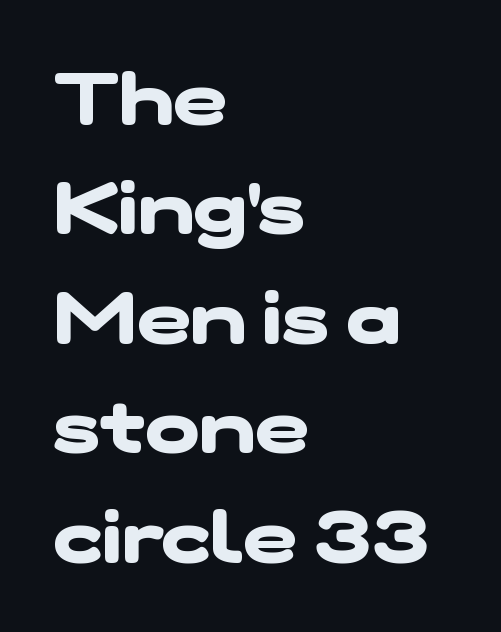
Q: Is the text bold? A: Yes.
Q: Is the typeface a serif or a sans-serif typeface? A: Sans-serif.
Q: Is the text underlined? A: No.
Q: How is the paragraph aligned? A: Left-aligned.
Q: Is the spacing between letters normal or unusually wide? A: Normal.
Q: Is the spacing between lines tight, normal or loose? A: Normal.
Q: Width (condensed, normal, or wide)? A: Wide.
Q: Stroke contrast? A: Low.
Q: x-height? A: Medium.
Q: Monospaced? A: No.
